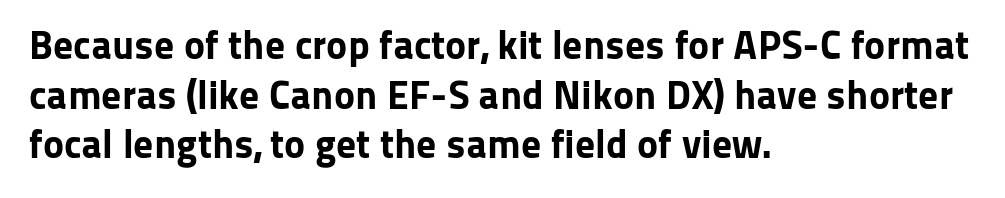
Notice how thick the strokes are: this is what a full bold looks like. Casual observation: everything's shoved over to the left. Character widths vary here, with narrow letters taking less room than wide ones. Plain, unruled lines of type. The axis of the letterforms is exactly vertical.
